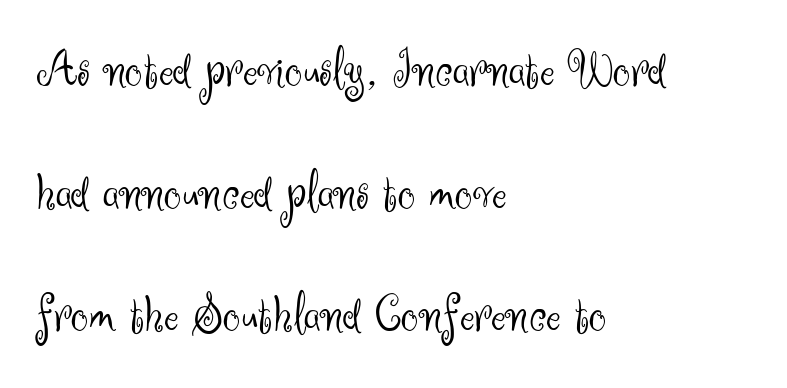
Teacher's note: observe the even left margin — that is flush-left alignment. Character widths vary here, with narrow letters taking less room than wide ones. Compared with typical paragraphs, the rows here are farther apart. This sample uses an upright cut, with every glyph sitting square on the baseline. Plain, unruled lines of type. A quiet, ordinary-to-light weight characterises the typeface.
